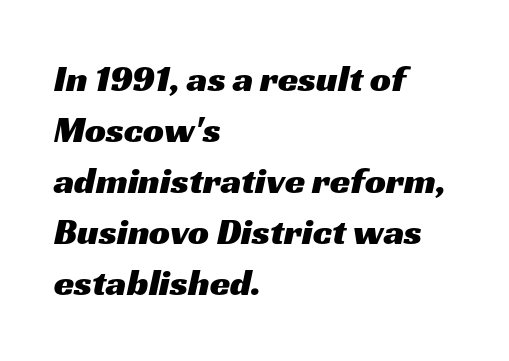
Leftover space on each line is placed entirely after the last word. The passage shown is typed in a proportional face where columns would drift. To sum up the face: it is a sans, with no serifs. Default kerning and tracking; the words read as compact shapes. A clean baseline with only descenders dipping below it.
